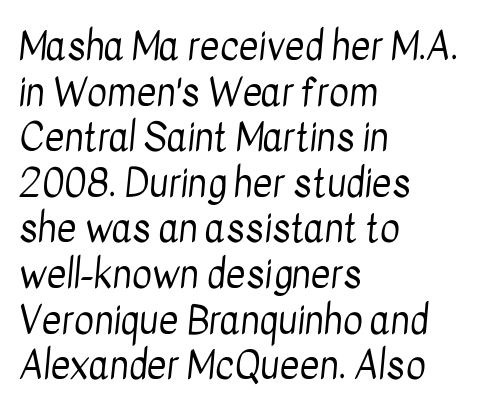
Check where the strokes stop: nothing finishes them off — pure sans. Character widths vary here, with narrow letters taking less room than wide ones. This rendering features lettering with no underline. In CSS terms this would be text-align: left. This sample uses plain, unmodified letter spacing.
